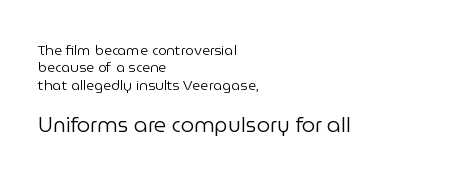
{"italic": "no", "bold": "no", "underline": "no", "align": "left", "line_spacing_ratio": 1.24, "letter_spacing": "normal", "letter_spacing_em": 0.0, "larger_block": "second", "size_ratio": 1.5, "glyph_px": 21}
